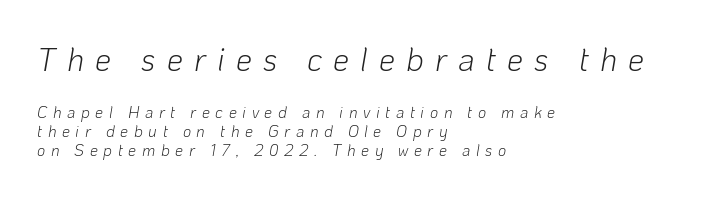
{"italic": "yes", "lean": "right", "slant_degrees": 10, "bold": "no", "weight": "light", "width": "normal", "stroke_contrast": "low", "x_height": "medium", "monospaced": "no", "underline": "no", "align": "left", "line_spacing_ratio": 1.2, "letter_spacing": "wide", "letter_spacing_em": 0.35, "larger_block": "first", "size_ratio": 2.0, "glyph_px": 32}
